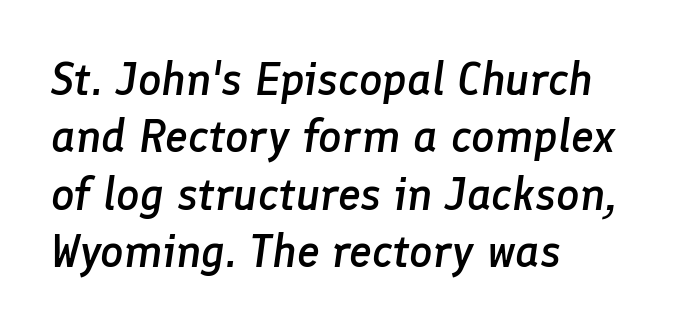
{"italic": "yes", "lean": "right", "slant_degrees": 8, "bold": "semi", "weight": "semibold", "width": "normal", "stroke_contrast": "low", "x_height": "medium", "monospaced": "no", "underline": "no", "align": "left", "line_spacing": "normal", "line_spacing_ratio": 1.25, "letter_spacing": "normal", "letter_spacing_em": 0.0, "glyph_px": 46}
